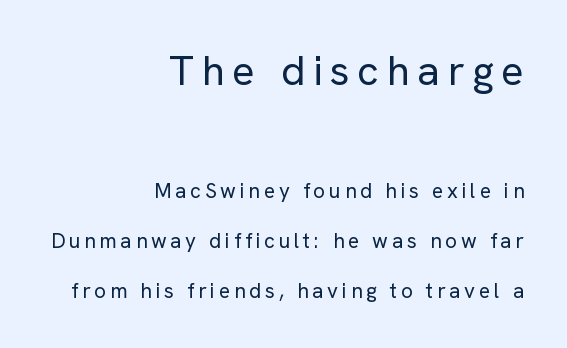
{"serif": "no", "italic": "no", "bold": "no", "weight": "regular", "width": "normal", "stroke_contrast": "low", "x_height": "medium", "monospaced": "no", "underline": "no", "align": "right", "line_spacing": "loose", "line_spacing_ratio": 2.38, "larger_block": "first", "size_ratio": 2.0, "glyph_px": 42}
